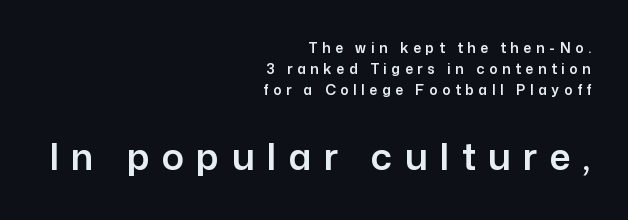
The image shows 37 px sans-serif type, upright; set right-aligned, normal line spacing (1.49x), unusually wide letter spacing (+0.33 em), not underlined; the second (bottom) block is 2.64x larger; low stroke contrast and a medium x-height.
